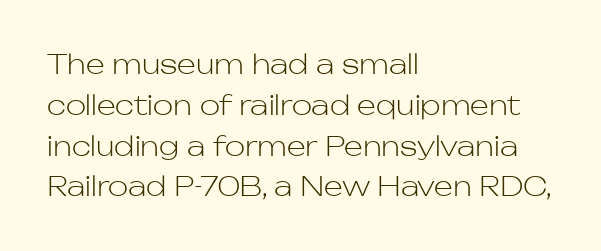
Q: Is the text bold? A: No.
Q: Is the text italic (slanted)? A: No, it is upright.
Q: Is the text underlined? A: No.
Q: How is the paragraph aligned? A: Left-aligned.
Q: Is the spacing between letters normal or unusually wide? A: Normal.
Q: Is the spacing between lines tight, normal or loose? A: Normal.
